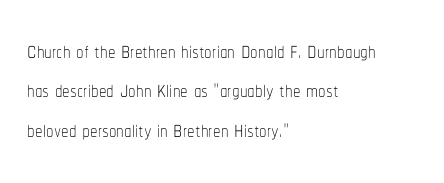
The image shows 30 px thin, condensed type, upright; set left-aligned, normal line spacing (1.31x), normal letter spacing, not underlined; low stroke contrast and a medium x-height.
